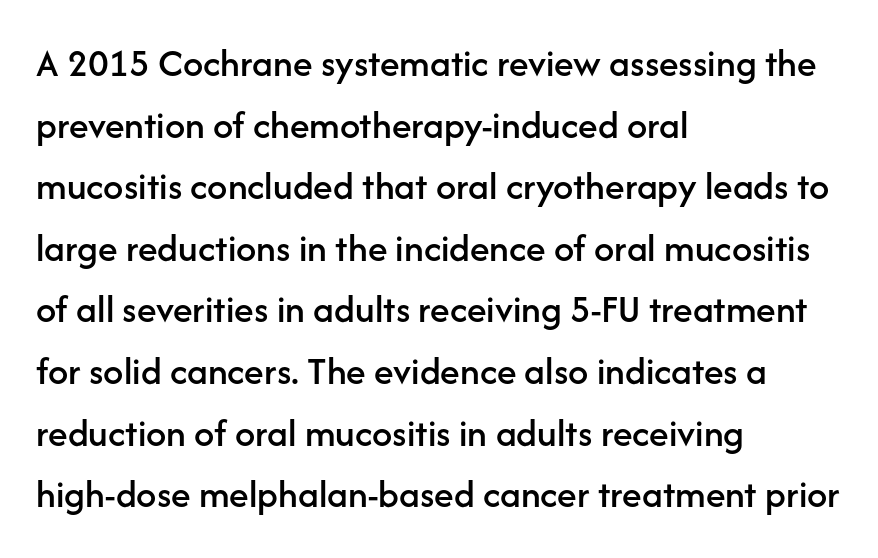
Visually the block forms a straight wall on the left and a jagged coastline on the right. Examine the stroke ends and you'll find no serifs. Underlining? Definitely not there. The face used here is rendered with its standard letterfit. Think of a printed novel: that variable character pitch is what you see here.
